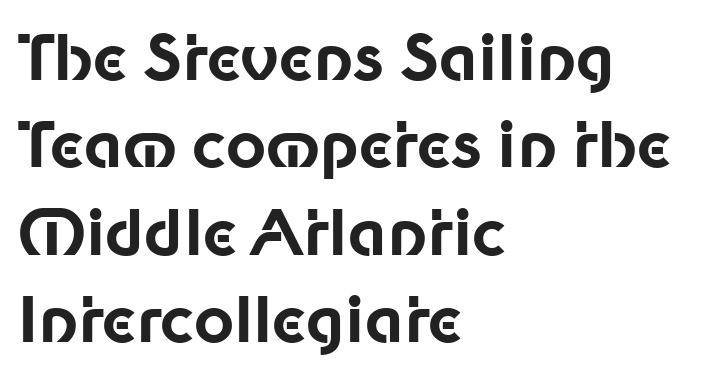
Q: Is the text bold? A: Yes.
Q: Is the text italic (slanted)? A: No, it is upright.
Q: Is the typeface a serif or a sans-serif typeface? A: Sans-serif.
Q: Is the text underlined? A: No.
Q: How is the paragraph aligned? A: Left-aligned.
Q: Is the spacing between letters normal or unusually wide? A: Normal.
Q: Is the spacing between lines tight, normal or loose? A: Normal.
Q: Width (condensed, normal, or wide)? A: Normal.
Q: Stroke contrast? A: Low.
Q: x-height? A: Medium.
Q: Monospaced? A: No.
